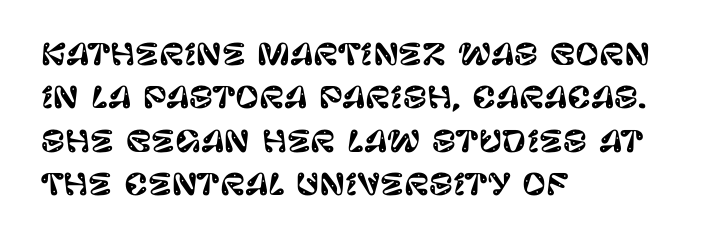
{"serif": "no", "width": "normal", "stroke_contrast": "low", "x_height": "large", "monospaced": "no", "underline": "no", "align": "left", "line_spacing": "normal", "line_spacing_ratio": 1.5, "letter_spacing": "normal", "letter_spacing_em": 0.0, "glyph_px": 29}
